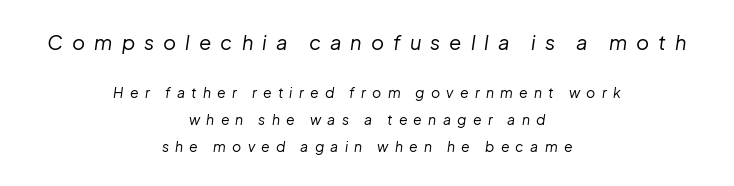
The image shows 20 px text type, italic (leaning right); set centered, loose line spacing (1.92x), unusually wide letter spacing (+0.45 em), not underlined; the first (top) block is 1.43x larger.
